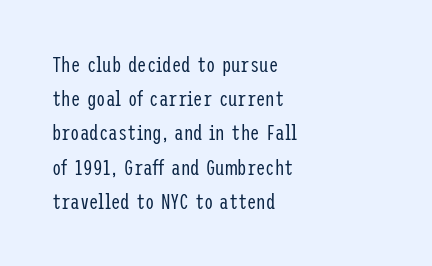
The image shows 21 px text type, upright; set left-aligned, normal line spacing (1.63x), normal letter spacing, not underlined.
